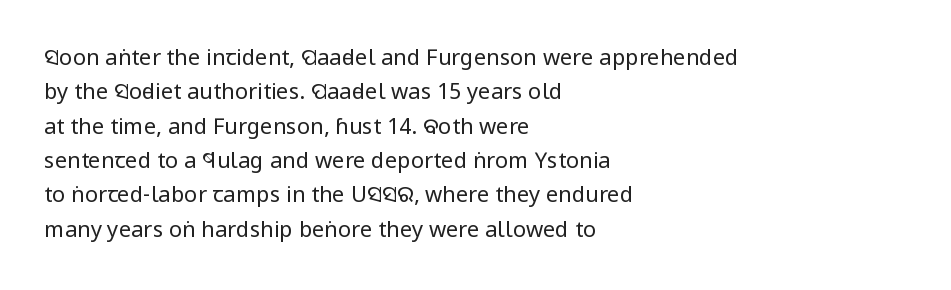
{"italic": "no", "bold": "no", "underline": "no", "align": "left", "line_spacing": "normal", "line_spacing_ratio": 1.56, "letter_spacing": "normal", "letter_spacing_em": 0.0, "glyph_px": 22}
